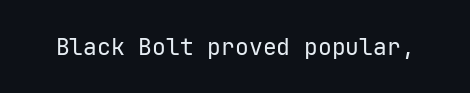
The type is set solid horizontally, with unmodified tracking. Words float on clear page, feet unadorned. A quiet, ordinary-to-light weight characterises the typeface. The type sits square on the baseline with zero lean.
